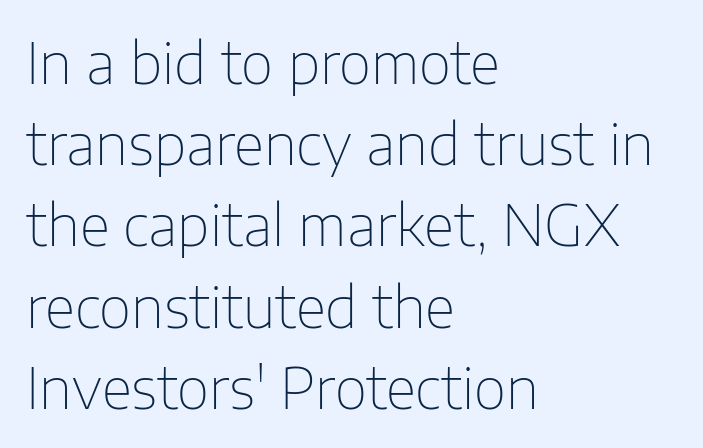
The image shows 56 px thin sans-serif type, upright; set left-aligned, normal line spacing (1.45x), normal letter spacing, not underlined; low stroke contrast and a medium x-height.
